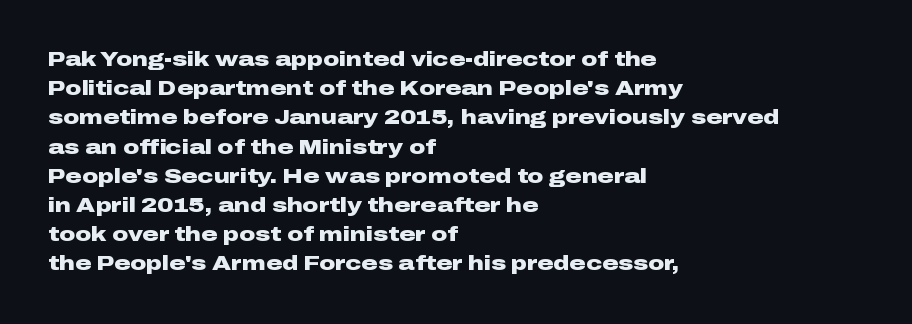
The glyphs are unaccompanied by any horizontal stroke below them. Line spacing here is normal. It's the straight-up-and-down kind of type. A dark, heavy texture on the line: the type is bold. The text block is weighted toward the left margin, trailing off unevenly rightward. Characters follow at the spacing the type designer built in.
